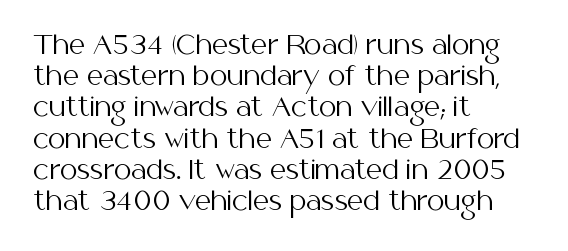
The image shows 25 px text type, upright; set left-aligned, normal line spacing (1.25x), normal letter spacing, not underlined.
